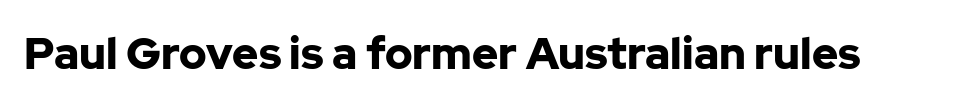
Q: Is the text bold? A: Yes.
Q: Is the text italic (slanted)? A: No, it is upright.
Q: Is the typeface a serif or a sans-serif typeface? A: Sans-serif.
Q: Is the text underlined? A: No.
Q: Is the spacing between letters normal or unusually wide? A: Normal.
Q: Width (condensed, normal, or wide)? A: Normal.
Q: Stroke contrast? A: Low.
Q: x-height? A: Medium.
Q: Monospaced? A: No.
